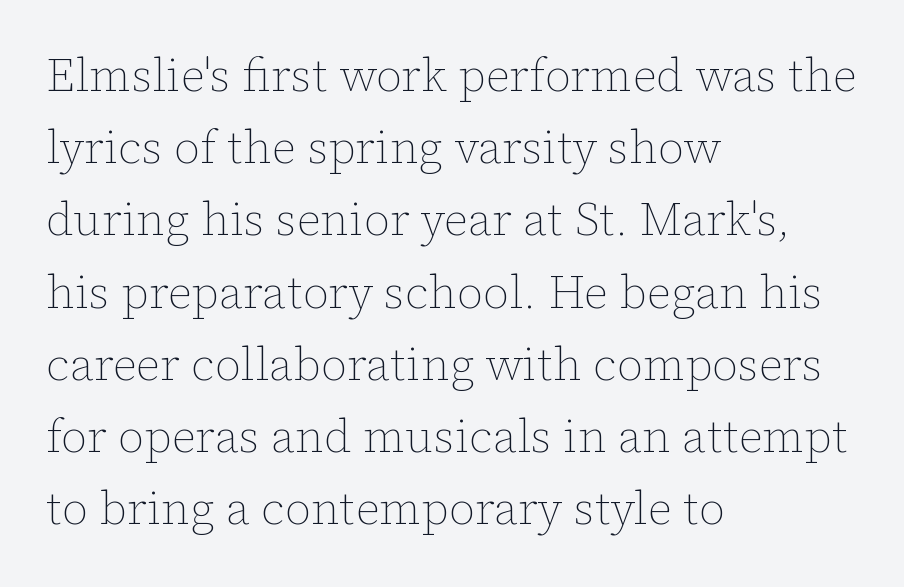
The image shows 46 px thin type, upright; set left-aligned, normal line spacing (1.57x), normal letter spacing, not underlined; low stroke contrast and a medium x-height.
